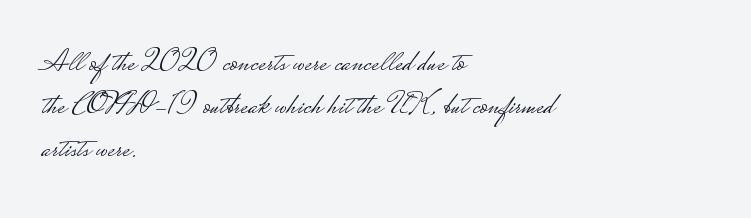
{"serif": "no", "bold": "no", "weight": "light", "width": "wide", "stroke_contrast": "low", "monospaced": "no", "underline": "no", "align": "left", "line_spacing": "normal", "line_spacing_ratio": 1.35, "letter_spacing": "normal", "letter_spacing_em": 0.0, "glyph_px": 32}
